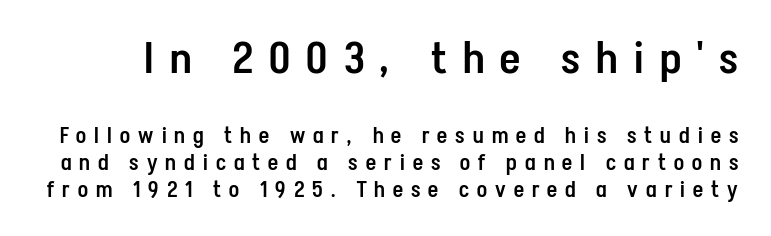
{"serif": "no", "italic": "no", "bold": "semi", "weight": "semibold", "width": "condensed", "stroke_contrast": "low", "x_height": "medium", "monospaced": "no", "underline": "no", "line_spacing_ratio": 1.24, "letter_spacing": "wide", "letter_spacing_em": 0.37, "larger_block": "first", "size_ratio": 2.0, "glyph_px": 44}
